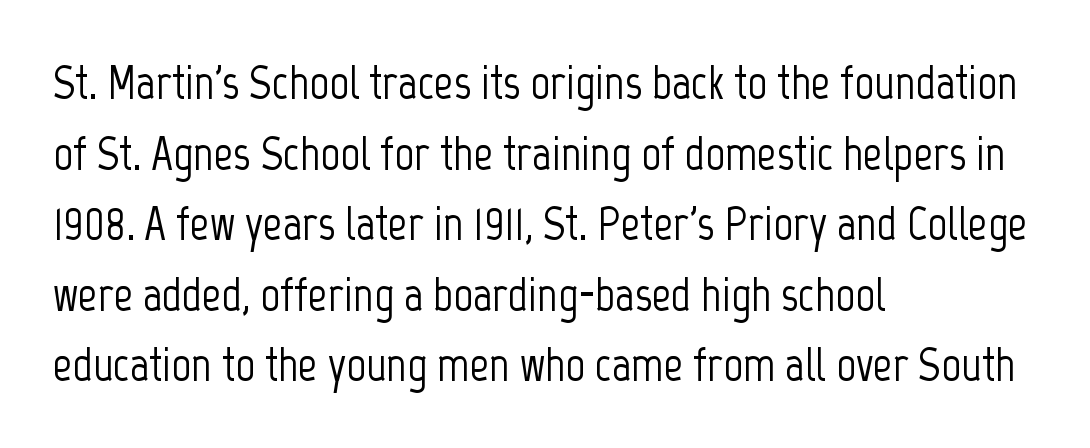
Q: Is the text italic (slanted)? A: No, it is upright.
Q: Is the typeface a serif or a sans-serif typeface? A: Sans-serif.
Q: Is the text underlined? A: No.
Q: How is the paragraph aligned? A: Left-aligned.
Q: Is the spacing between letters normal or unusually wide? A: Normal.
Q: Is the spacing between lines tight, normal or loose? A: Normal.
Q: Width (condensed, normal, or wide)? A: Condensed.
Q: Stroke contrast? A: Low.
Q: x-height? A: Medium.
Q: Monospaced? A: No.
